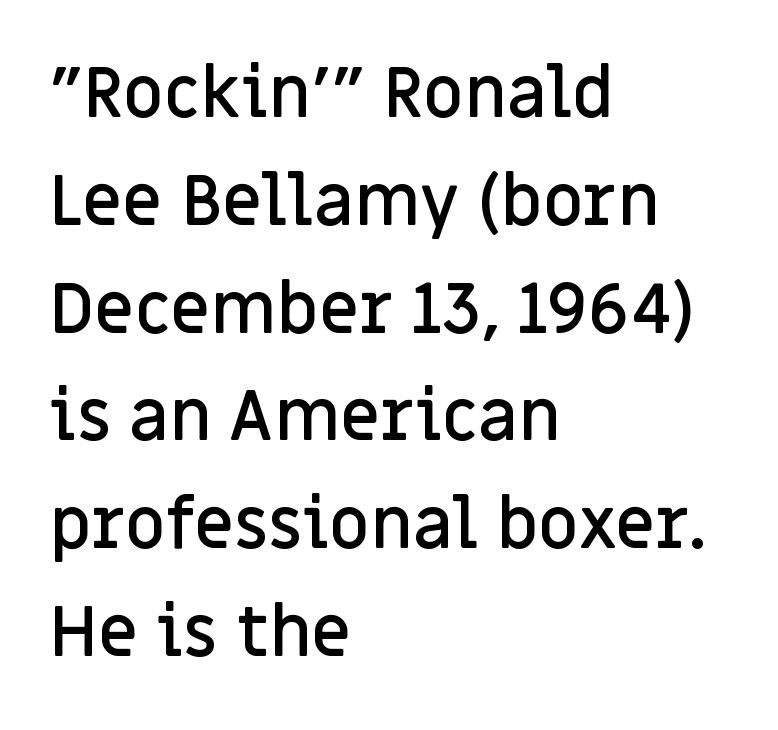
Q: Is the text bold? A: Semi-bold.
Q: Is the text italic (slanted)? A: No, it is upright.
Q: Is the typeface a serif or a sans-serif typeface? A: Sans-serif.
Q: Is the text underlined? A: No.
Q: How is the paragraph aligned? A: Left-aligned.
Q: Is the spacing between letters normal or unusually wide? A: Normal.
Q: Is the spacing between lines tight, normal or loose? A: Normal.
Q: Width (condensed, normal, or wide)? A: Normal.
Q: Stroke contrast? A: Low.
Q: x-height? A: Large.
Q: Monospaced? A: No.
